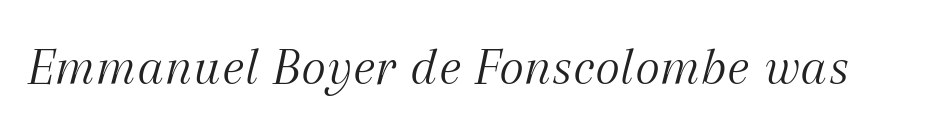
The image shows 54 px light serif type, italic (leaning right); set normal letter spacing, not underlined; medium stroke contrast and a medium x-height.
